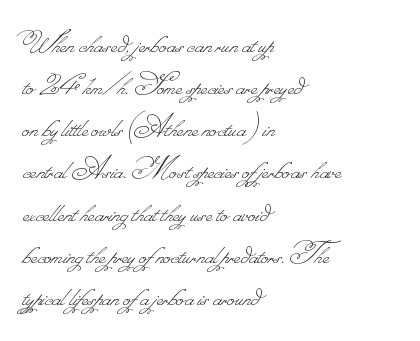
The image shows 34 px thin type; set left-aligned, line spacing 1.24x, normal letter spacing, not underlined; low stroke contrast.
